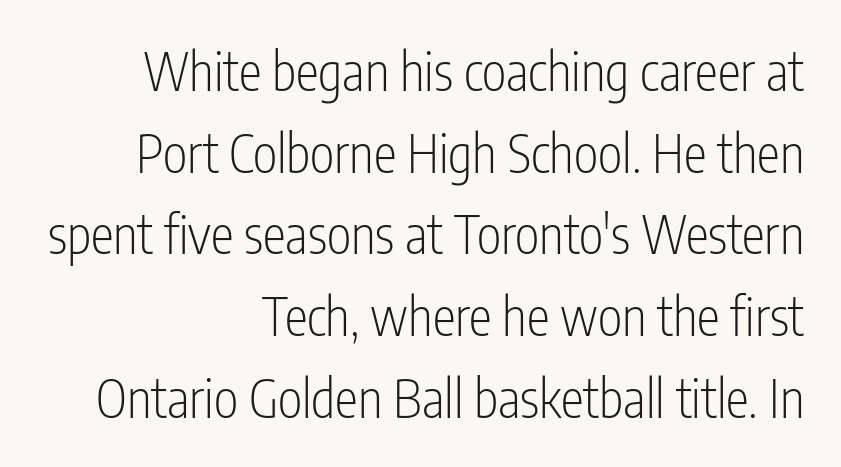
Q: Is the text bold? A: No.
Q: Is the text italic (slanted)? A: No, it is upright.
Q: Is the typeface a serif or a sans-serif typeface? A: Sans-serif.
Q: Is the text underlined? A: No.
Q: How is the paragraph aligned? A: Right-aligned.
Q: Is the spacing between letters normal or unusually wide? A: Normal.
Q: Is the spacing between lines tight, normal or loose? A: Normal.
Q: Width (condensed, normal, or wide)? A: Condensed.
Q: Stroke contrast? A: Low.
Q: x-height? A: Medium.
Q: Monospaced? A: No.
